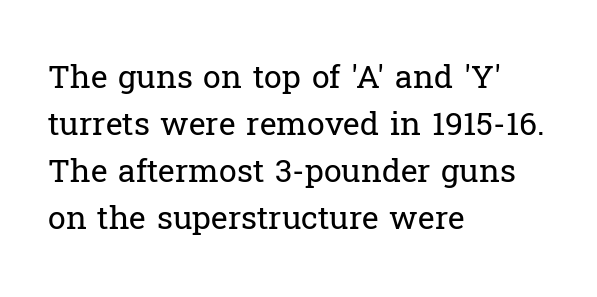
Q: Is the text bold? A: No.
Q: Is the text italic (slanted)? A: No, it is upright.
Q: Is the typeface a serif or a sans-serif typeface? A: Serif.
Q: Is the text underlined? A: No.
Q: How is the paragraph aligned? A: Left-aligned.
Q: Is the spacing between letters normal or unusually wide? A: Normal.
Q: Is the spacing between lines tight, normal or loose? A: Normal.
Q: Width (condensed, normal, or wide)? A: Normal.
Q: Stroke contrast? A: Low.
Q: x-height? A: Medium.
Q: Monospaced? A: No.
